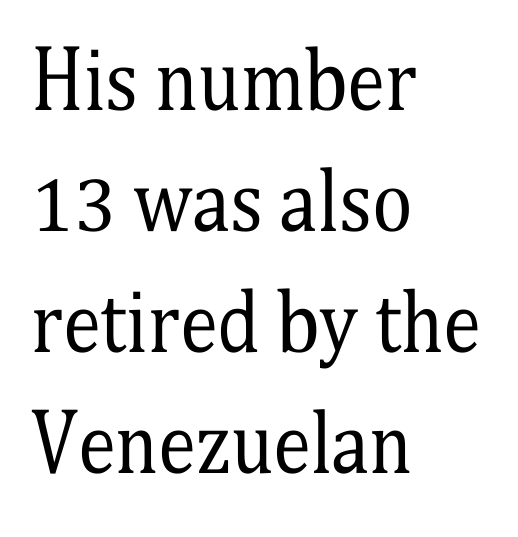
Q: Is the text bold? A: No.
Q: Is the text italic (slanted)? A: No, it is upright.
Q: Is the typeface a serif or a sans-serif typeface? A: Serif.
Q: Is the text underlined? A: No.
Q: How is the paragraph aligned? A: Left-aligned.
Q: Is the spacing between letters normal or unusually wide? A: Normal.
Q: Is the spacing between lines tight, normal or loose? A: Normal.
Q: Width (condensed, normal, or wide)? A: Condensed.
Q: Stroke contrast? A: Medium.
Q: x-height? A: Medium.
Q: Monospaced? A: No.
